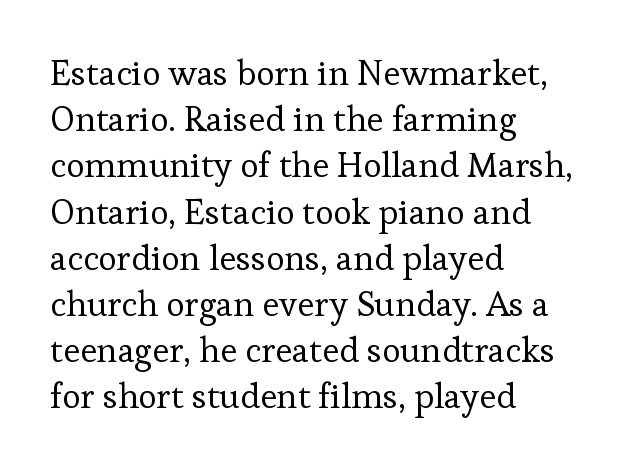
{"serif": "yes", "italic": "no", "bold": "no", "weight": "regular", "width": "normal", "stroke_contrast": "low", "x_height": "medium", "monospaced": "no", "underline": "no", "align": "left", "line_spacing": "normal", "line_spacing_ratio": 1.32, "letter_spacing": "normal", "letter_spacing_em": 0.0, "glyph_px": 35}
